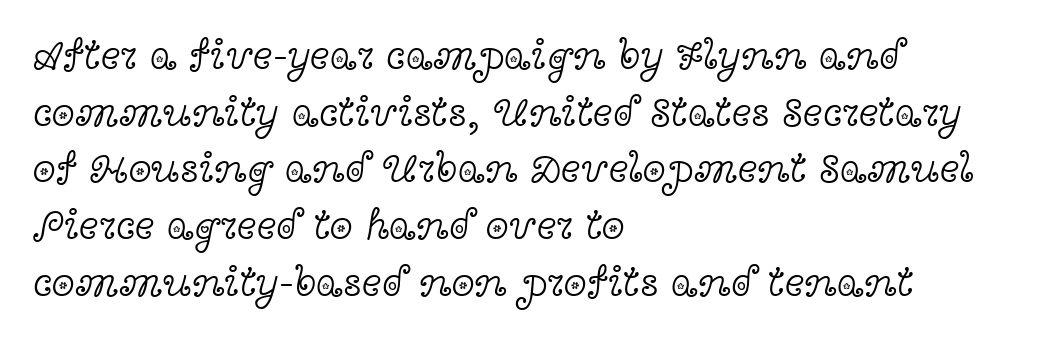
{"serif": "yes", "bold": "no", "weight": "light", "width": "wide", "x_height": "medium", "monospaced": "no", "underline": "no", "align": "left", "line_spacing": "normal", "line_spacing_ratio": 1.35, "letter_spacing": "normal", "letter_spacing_em": 0.0, "glyph_px": 42}
